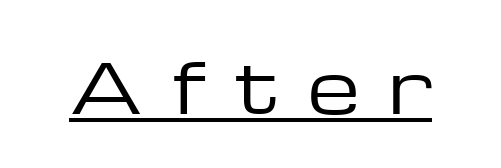
The image shows 68 px regular-weight, wide sans-serif type, upright; set unusually wide letter spacing (+0.42 em), underlined; low stroke contrast and a medium x-height.
